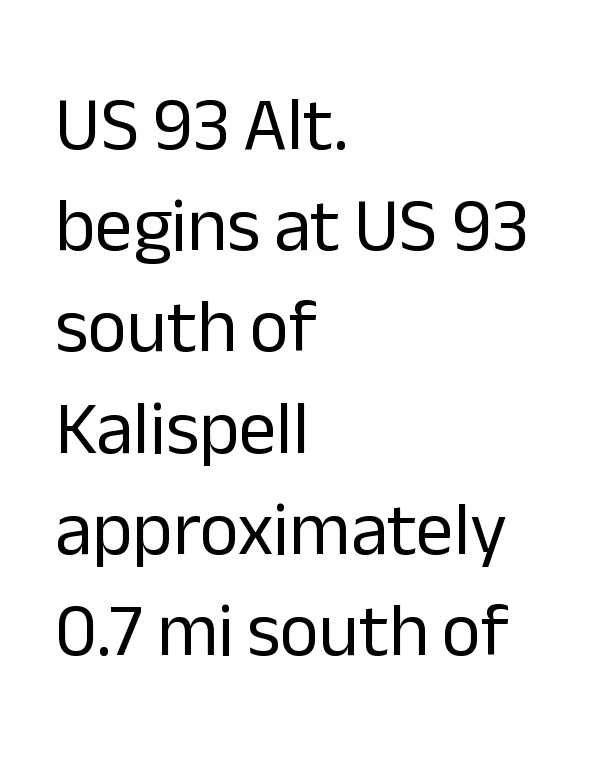
{"serif": "no", "italic": "no", "bold": "no", "weight": "regular", "width": "normal", "stroke_contrast": "low", "x_height": "medium", "monospaced": "no", "underline": "no", "align": "left", "line_spacing": "normal", "line_spacing_ratio": 1.35, "letter_spacing": "normal", "letter_spacing_em": 0.0, "glyph_px": 75}
